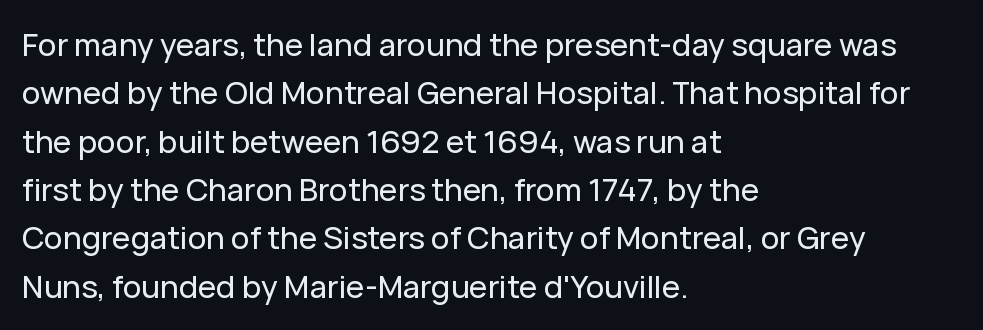
The image shows 31 px sans-serif type, upright; set left-aligned, normal line spacing (1.56x), normal letter spacing, not underlined; low stroke contrast and a medium x-height.
